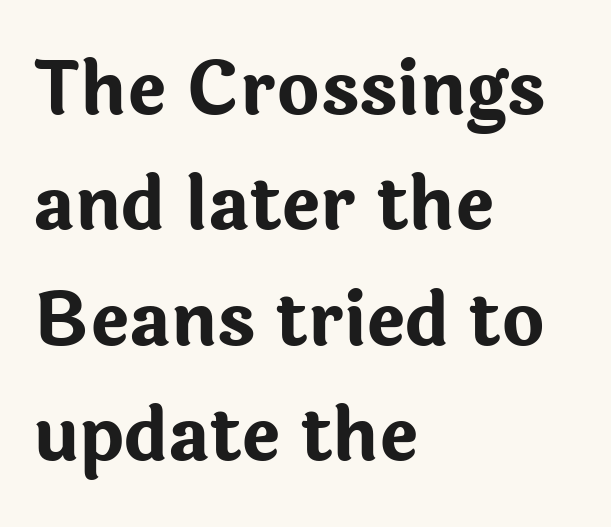
Notice how descenders clear the ascenders below comfortably — that's standard leading. Spacing verdict: proportional, widths tailored to each character. Serifs: no, the terminals of the letterforms are clean. You'd pick this weight for a headline — it's a proper bold.
